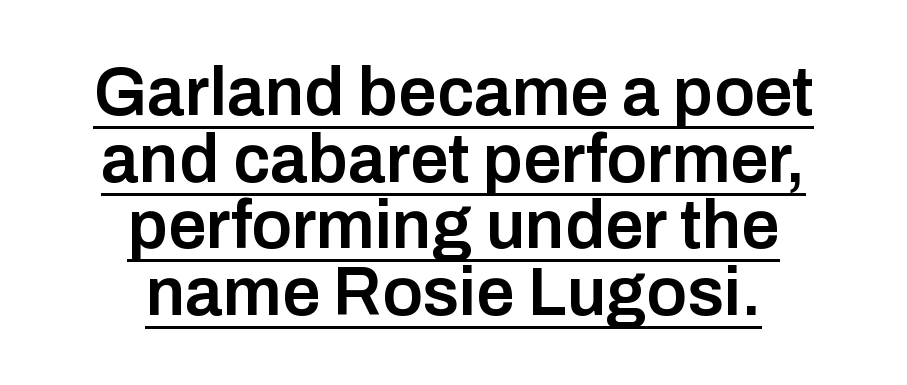
{"serif": "no", "italic": "no", "bold": "semi", "weight": "semibold", "width": "normal", "stroke_contrast": "low", "x_height": "medium", "monospaced": "no", "underline": "yes", "align": "center", "line_spacing": "tight", "line_spacing_ratio": 0.98, "letter_spacing": "normal", "letter_spacing_em": 0.0, "glyph_px": 68}
